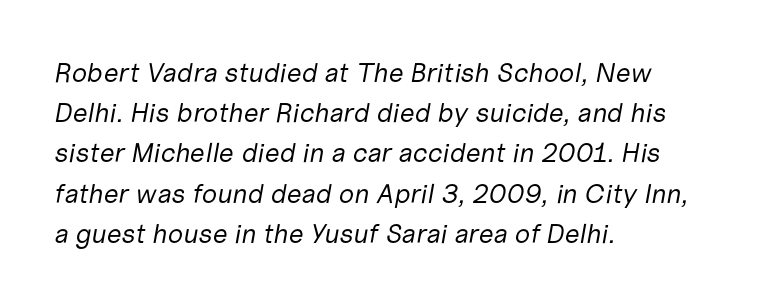
Q: Is the text bold? A: No.
Q: Is the text italic (slanted)? A: Yes, it leans right by about 10 degrees.
Q: Is the text underlined? A: No.
Q: How is the paragraph aligned? A: Left-aligned.
Q: Is the spacing between letters normal or unusually wide? A: Normal.
Q: Is the spacing between lines tight, normal or loose? A: Normal.
